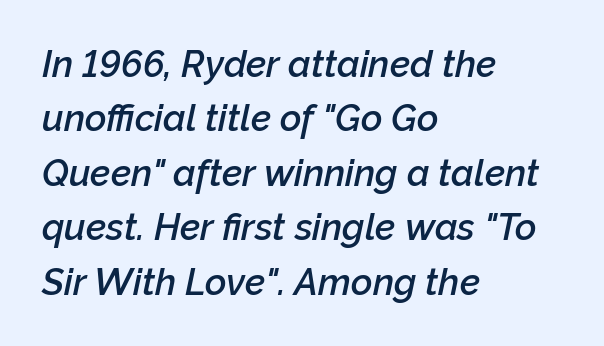
The letterforms sit shoulder to shoulder at normal distance. Set as a demibold, roughly 600 on the weight scale. Caption: multi-line text, flush left, ragged right. Slanted lettering throughout. A typesetter would call this leading conventional body-copy spacing.
